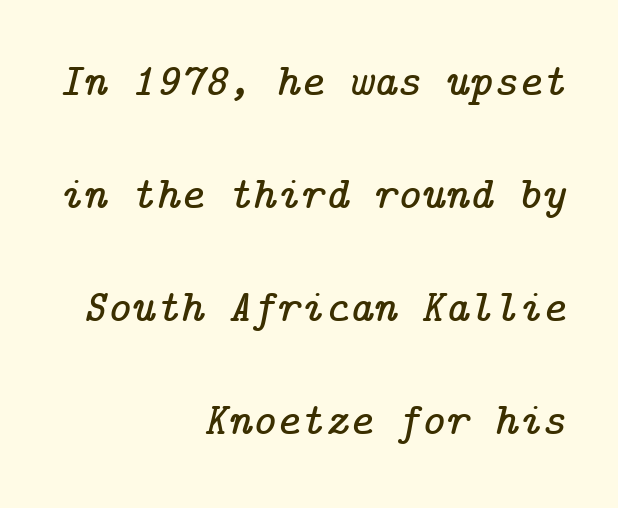
{"serif": "yes", "italic": "yes", "lean": "right", "slant_degrees": 14, "width": "normal", "stroke_contrast": "low", "x_height": "medium", "underline": "no", "align": "right", "line_spacing": "loose", "line_spacing_ratio": 2.46, "letter_spacing": "normal", "letter_spacing_em": 0.0, "glyph_px": 46}
